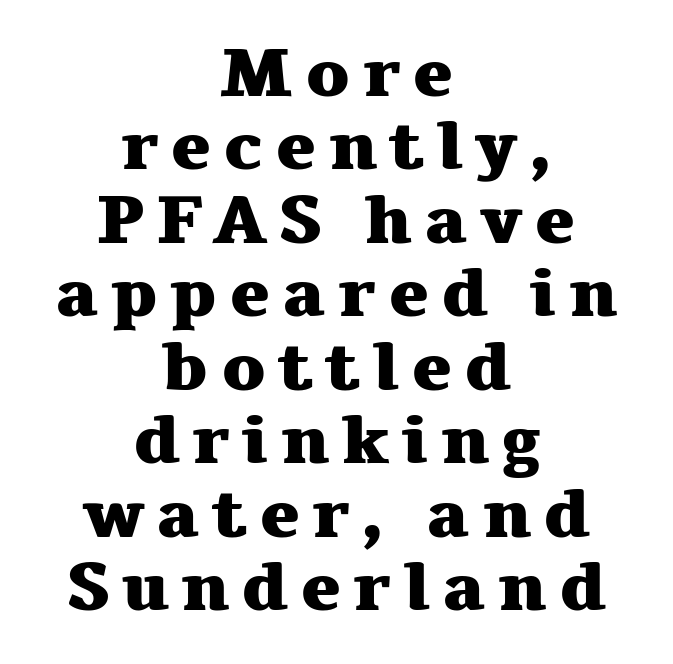
Q: Is the text bold? A: Yes.
Q: Is the text italic (slanted)? A: No, it is upright.
Q: Is the typeface a serif or a sans-serif typeface? A: Serif.
Q: Is the text underlined? A: No.
Q: How is the paragraph aligned? A: Centered.
Q: Is the spacing between lines tight, normal or loose? A: Tight.
Q: Width (condensed, normal, or wide)? A: Wide.
Q: Stroke contrast? A: Medium.
Q: x-height? A: Medium.
Q: Monospaced? A: No.
